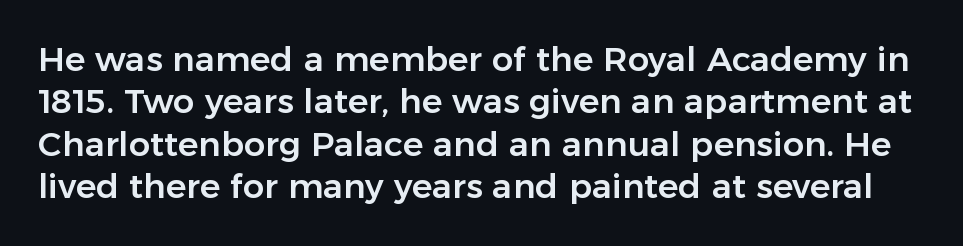
The face used here is proportionally spaced, like ordinary book or web type. The specimen omits any rule beneath the text block's lines. Ascenders rise straight up at ninety degrees. The rendering keeps characters at their native spacing. Unlike a traditional serif, this face leaves its strokes unadorned. The passage shown stacks its lines at a standard gap.
